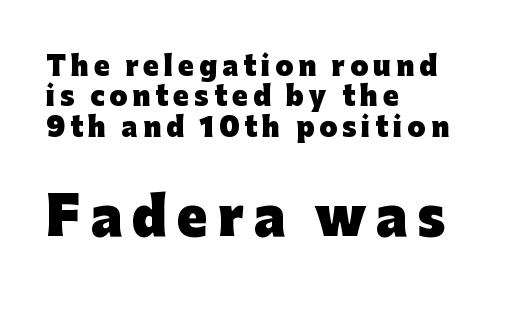
{"serif": "no", "italic": "no", "bold": "yes", "weight": "heavy", "width": "normal", "stroke_contrast": "low", "x_height": "medium", "monospaced": "no", "underline": "no", "align": "left", "line_spacing_ratio": 1.17, "larger_block": "second", "size_ratio": 1.96, "glyph_px": 51}
